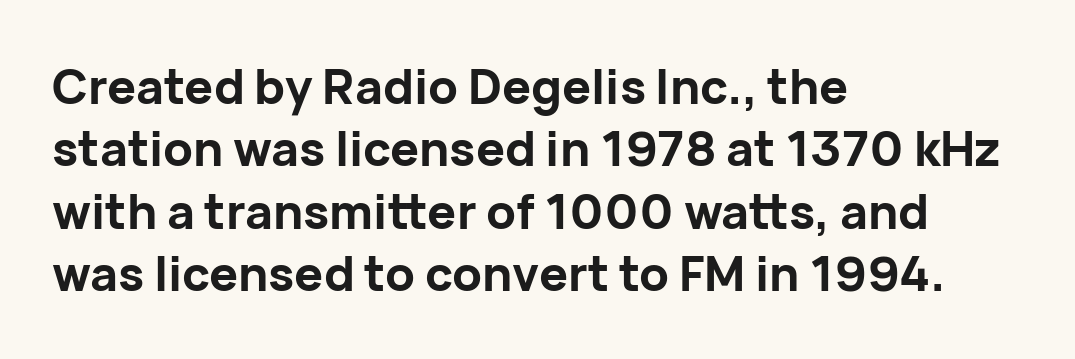
{"serif": "no", "italic": "no", "bold": "yes", "weight": "bold", "width": "normal", "stroke_contrast": "low", "x_height": "medium", "monospaced": "no", "underline": "no", "align": "left", "line_spacing": "normal", "line_spacing_ratio": 1.3, "letter_spacing": "normal", "letter_spacing_em": 0.0, "glyph_px": 48}
